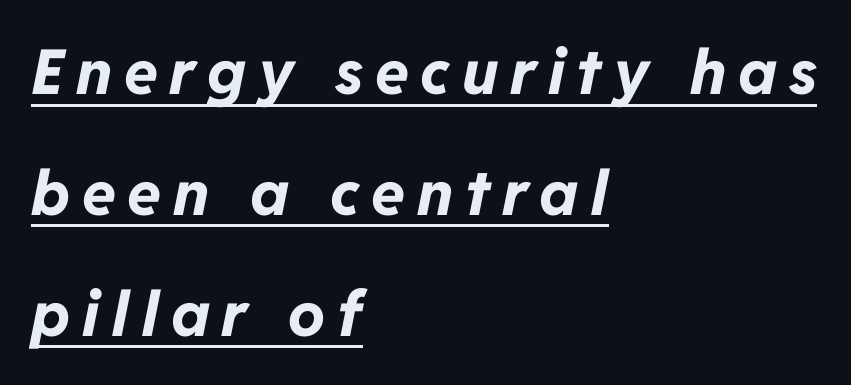
The image shows 62 px bold type, italic (leaning right); set left-aligned, loose line spacing (1.95x), underlined; low stroke contrast and a medium x-height.
